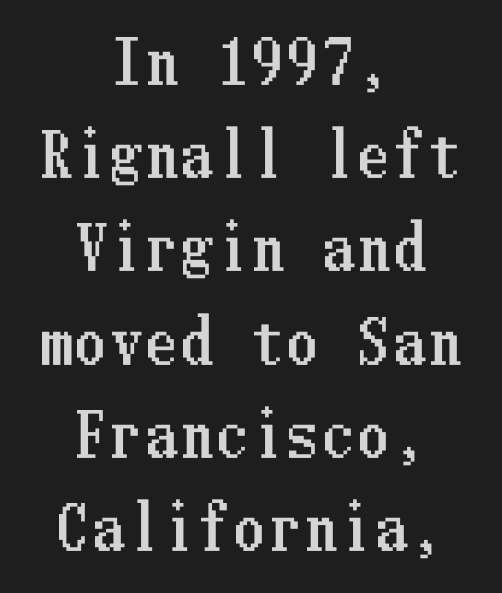
Alignment: centered. Nobody drew a line under any word here. Leading: standard. No italicization has been applied; the sample stays upright.
